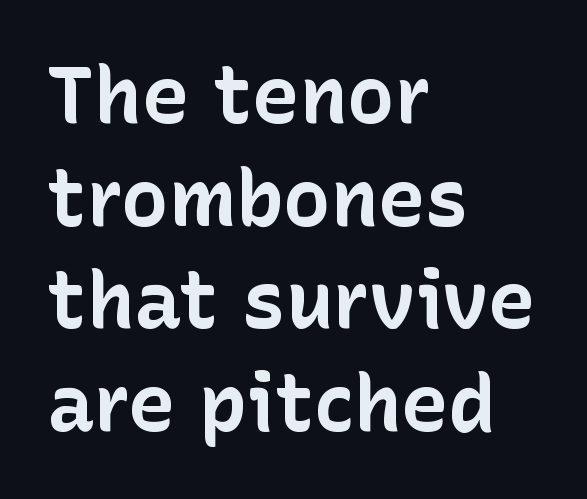
{"serif": "no", "italic": "no", "bold": "yes", "weight": "bold", "width": "normal", "stroke_contrast": "low", "x_height": "medium", "monospaced": "no", "underline": "no", "align": "left", "line_spacing": "normal", "line_spacing_ratio": 1.3, "letter_spacing": "normal", "letter_spacing_em": 0.0, "glyph_px": 79}
